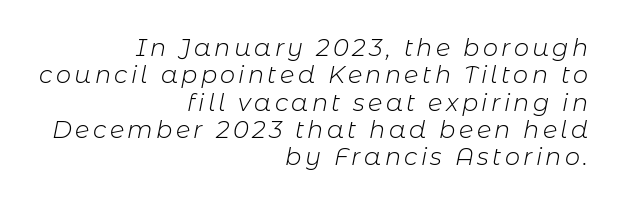
The paragraph has a hard right edge and a soft left edge. This rendering features lettering with no underline. This sample uses an oblique cut, with every glyph tilted off the vertical. The line-height multiplier appears low, near solid setting.
